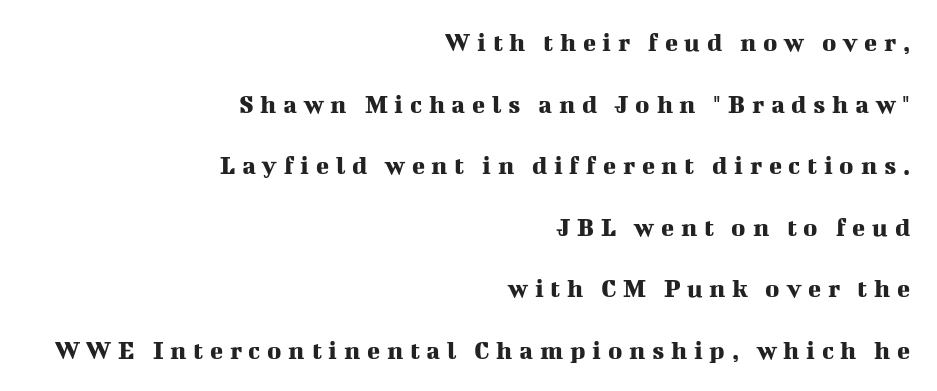
Q: Is the text italic (slanted)? A: No, it is upright.
Q: Is the text underlined? A: No.
Q: How is the paragraph aligned? A: Right-aligned.
Q: Is the spacing between letters normal or unusually wide? A: Unusually wide.
Q: Is the spacing between lines tight, normal or loose? A: Loose.
